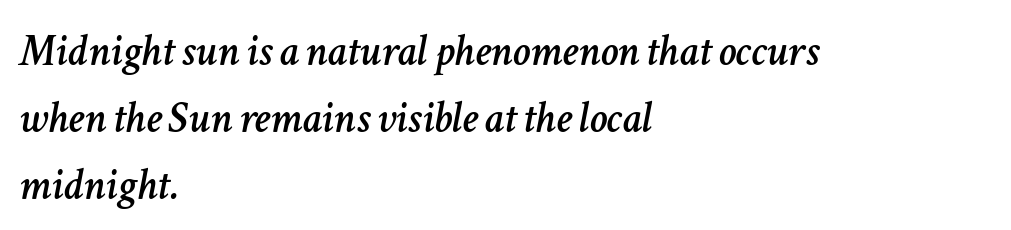
The image shows 45 px text type, italic (leaning right); set left-aligned, normal line spacing (1.49x), normal letter spacing, not underlined; low stroke contrast and a medium x-height.
